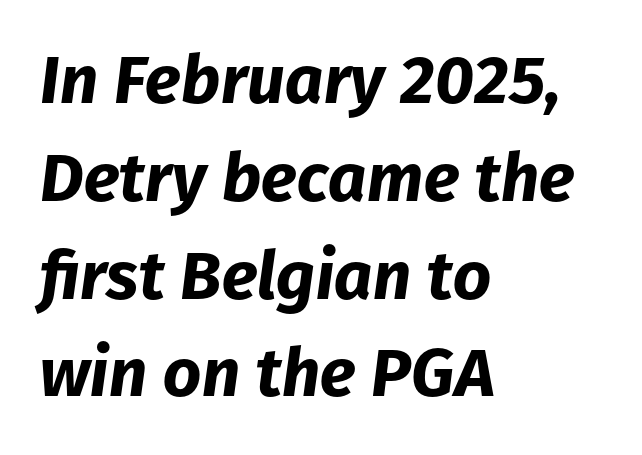
Q: Is the text bold? A: Yes.
Q: Is the text italic (slanted)? A: Yes, it leans right by about 8 degrees.
Q: Is the text underlined? A: No.
Q: How is the paragraph aligned? A: Left-aligned.
Q: Is the spacing between letters normal or unusually wide? A: Normal.
Q: Is the spacing between lines tight, normal or loose? A: Normal.
Q: Width (condensed, normal, or wide)? A: Normal.
Q: Stroke contrast? A: Low.
Q: x-height? A: Medium.
Q: Monospaced? A: No.
